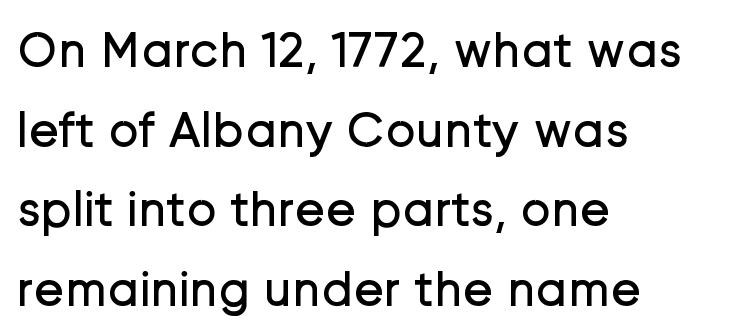
Q: Is the text bold? A: No.
Q: Is the text italic (slanted)? A: No, it is upright.
Q: Is the typeface a serif or a sans-serif typeface? A: Sans-serif.
Q: Is the text underlined? A: No.
Q: How is the paragraph aligned? A: Left-aligned.
Q: Is the spacing between letters normal or unusually wide? A: Normal.
Q: Is the spacing between lines tight, normal or loose? A: Normal.
Q: Width (condensed, normal, or wide)? A: Normal.
Q: Stroke contrast? A: Low.
Q: x-height? A: Medium.
Q: Monospaced? A: No.
